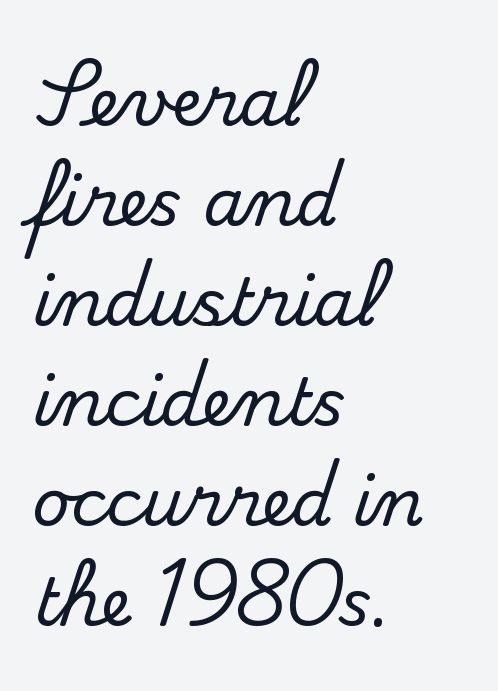
Nothing unusual about the tracking: characters are spaced as the font intends. Underlining? Definitely not there. Varying glyph widths throughout — classic text-font behaviour. The passage shown stacks its lines at a standard gap.
